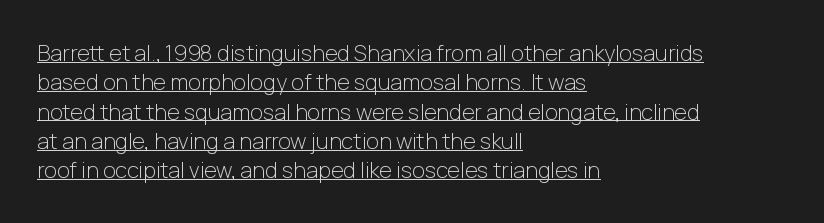
Vertical strokes here are truly vertical. Underline: present. The ragged edge is on the right, which tells us the setting is flush left. The passage shown is not bold in any degree. Spacing between characters is what you'd get straight out of the box. The lines sit at an ordinary, default distance from one another.
